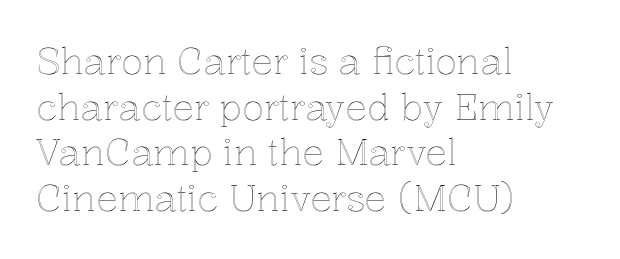
The image shows 36 px text type, upright; set left-aligned, normal line spacing (1.27x), normal letter spacing, not underlined; a medium x-height.
